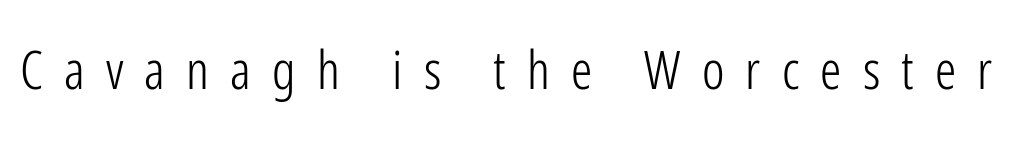
Letters have the restrained weight of plain body copy at most. This sample uses expanded letter spacing, leaving extra air between glyphs. Tall strokes in this sample are plumb rather than angled. No feet cap the strokes, marking this as sans-serif type. Only glyphs here, with clear space below each row. Character widths vary here, with narrow letters taking less room than wide ones.
